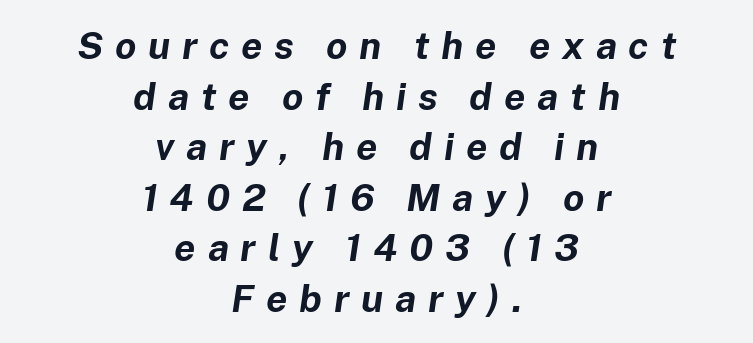
The tracking jumps out immediately: characters are airy and widely separated. Varying glyph widths throughout — classic text-font behaviour. These lines stack symmetrically, like a column narrowing and widening about its center. Words float on clear page, feet unadorned. Notice how the stems are inclined rather than vertical — that's the hallmark of italics. Does the weight exceed regular? Yes, all the way to bold.
